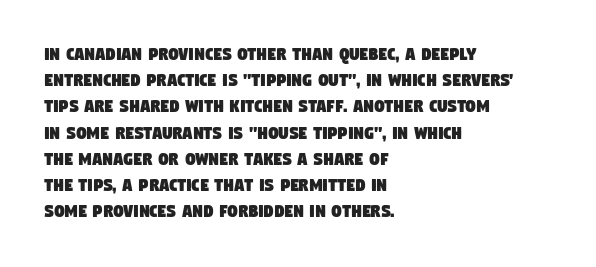
Q: Is the text underlined? A: No.
Q: How is the paragraph aligned? A: Left-aligned.
Q: Is the spacing between letters normal or unusually wide? A: Normal.
Q: Is the spacing between lines tight, normal or loose? A: Normal.
